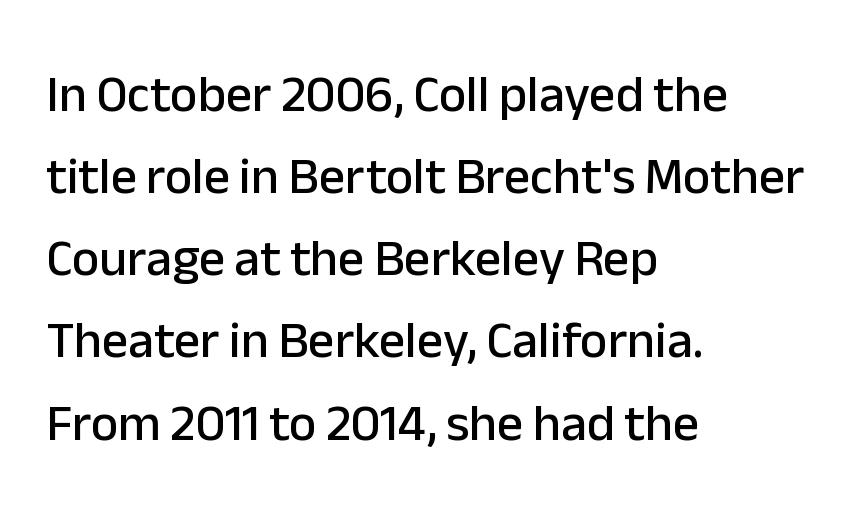
Q: Is the text italic (slanted)? A: No, it is upright.
Q: Is the typeface a serif or a sans-serif typeface? A: Sans-serif.
Q: Is the text underlined? A: No.
Q: How is the paragraph aligned? A: Left-aligned.
Q: Is the spacing between letters normal or unusually wide? A: Normal.
Q: Is the spacing between lines tight, normal or loose? A: Normal.
Q: Width (condensed, normal, or wide)? A: Normal.
Q: Stroke contrast? A: Low.
Q: x-height? A: Medium.
Q: Monospaced? A: No.
